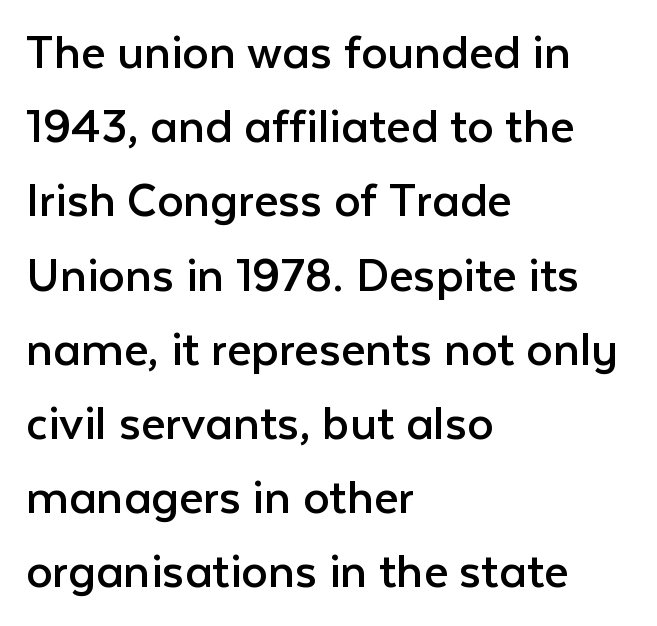
Is there any slant? The stems are plumb. Do the characters align in a grid? No, the font is proportional. Words appear dense and cohesive because spacing is normal. This rendering features lettering with no underline.
